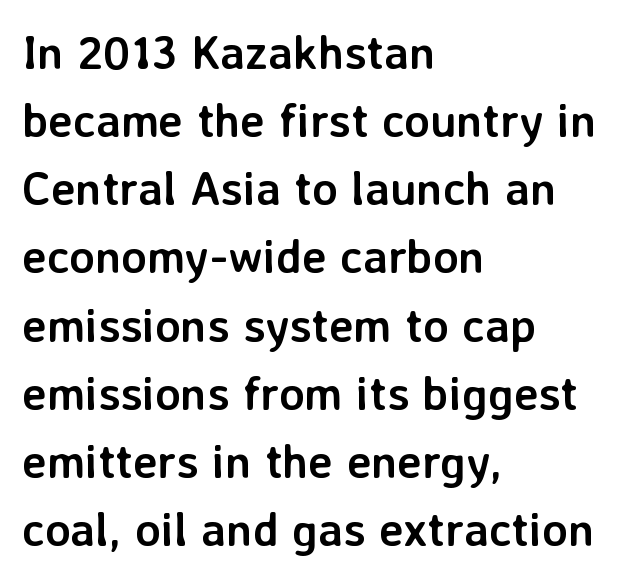
A bare baseline throughout the passage. These lines were composed using upright roman letters. The characters display no serif detailing; their extremities are plain. These lines are rendered in a variable-pitch font.
